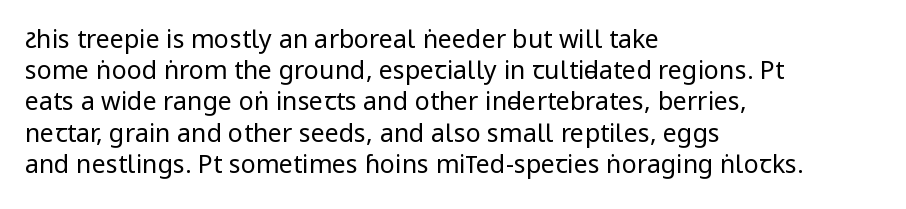
Spacing between characters is what you'd get straight out of the box. Ordinary non-slanted type is in use. The compositor pushed each line to the left boundary. Rows of type keep a routine distance in the vertical direction.
